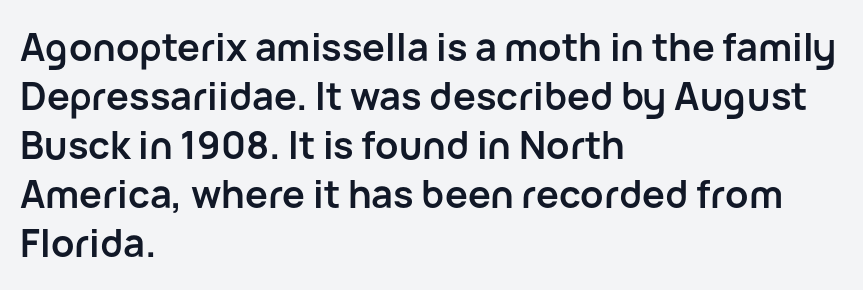
You could not count columns in this text — the font is proportionally spaced. Reading down the column, the eye jumps a familiar distance to each next line. Which margin do the lines hug? The left one — the right edge is uneven. Plenty of ink on the page — the face is bold. Plain, unruled lines of type. Short note: letters normally spaced.
